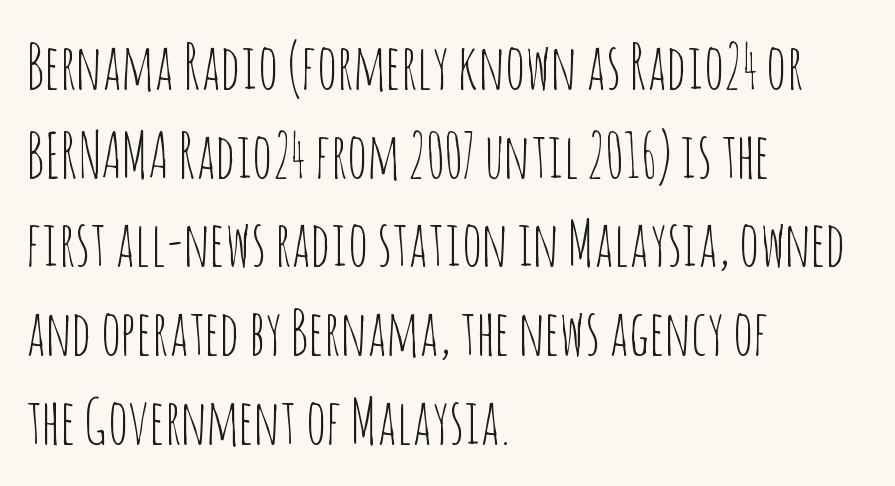
Does the copy run flush right? No — it runs flush left. The characters are drawn with everyday or finer stroke widths. This is sans-serif lettering, the kind often seen on screens and signage. The line-height multiplier appears to be the usual default. Nobody drew a line under any word here. Ascenders rise straight up at ninety degrees.
